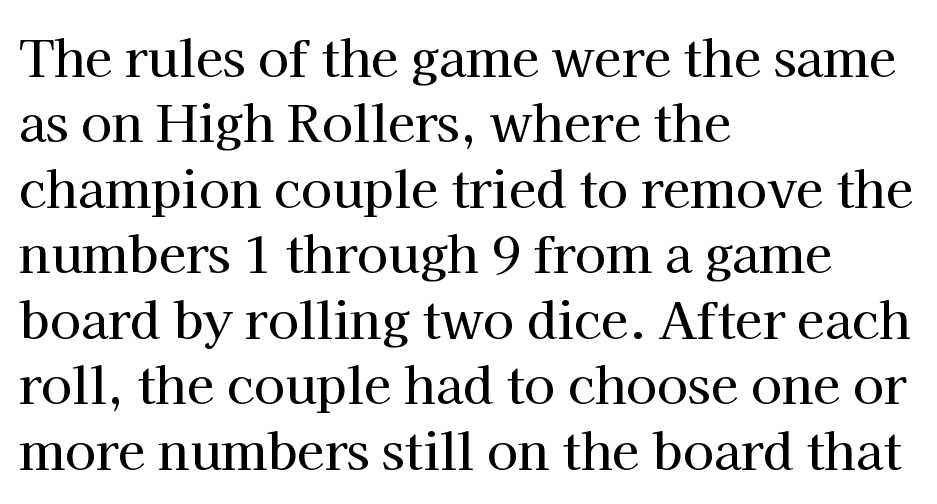
Q: Is the text italic (slanted)? A: No, it is upright.
Q: Is the typeface a serif or a sans-serif typeface? A: Serif.
Q: Is the text underlined? A: No.
Q: How is the paragraph aligned? A: Left-aligned.
Q: Is the spacing between letters normal or unusually wide? A: Normal.
Q: Is the spacing between lines tight, normal or loose? A: Normal.
Q: Width (condensed, normal, or wide)? A: Normal.
Q: Stroke contrast? A: High.
Q: x-height? A: Medium.
Q: Monospaced? A: No.
